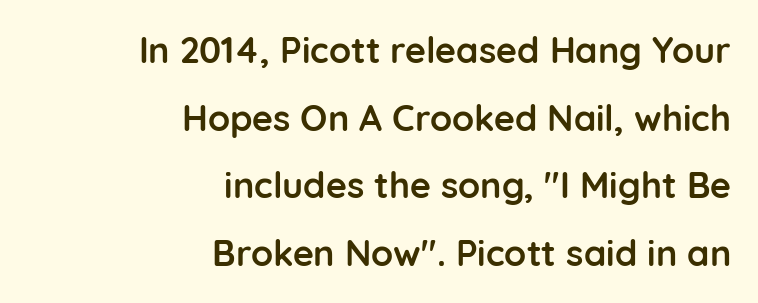
This sample uses a sans-serif face. This is roman type, the default non-slanted kind. Spacing verdict: proportional, widths tailored to each character. Default kerning and tracking; the words read as compact shapes. Layout note: lines flush right. Lines of text with bare space underneath.
